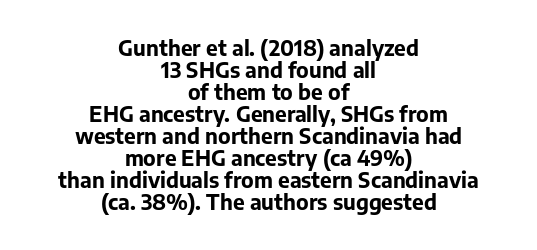
{"italic": "no", "bold": "yes", "underline": "no", "align": "center", "line_spacing": "tight", "line_spacing_ratio": 1.05, "letter_spacing": "normal", "letter_spacing_em": 0.0, "glyph_px": 21}
